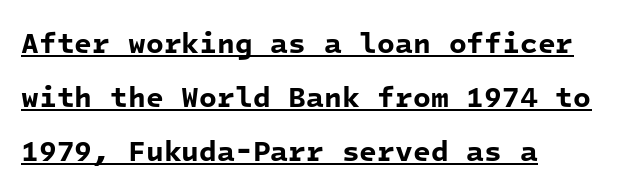
{"serif": "no", "bold": "yes", "weight": "bold", "width": "normal", "stroke_contrast": "low", "x_height": "medium", "monospaced": "yes", "underline": "yes", "align": "left", "line_spacing_ratio": 1.87, "letter_spacing": "normal", "letter_spacing_em": 0.0, "glyph_px": 29}
